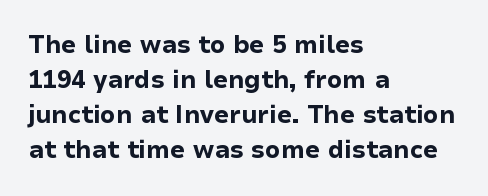
Q: Is the text bold? A: Yes.
Q: Is the text italic (slanted)? A: No, it is upright.
Q: Is the text underlined? A: No.
Q: How is the paragraph aligned? A: Left-aligned.
Q: Is the spacing between letters normal or unusually wide? A: Normal.
Q: Is the spacing between lines tight, normal or loose? A: Normal.
